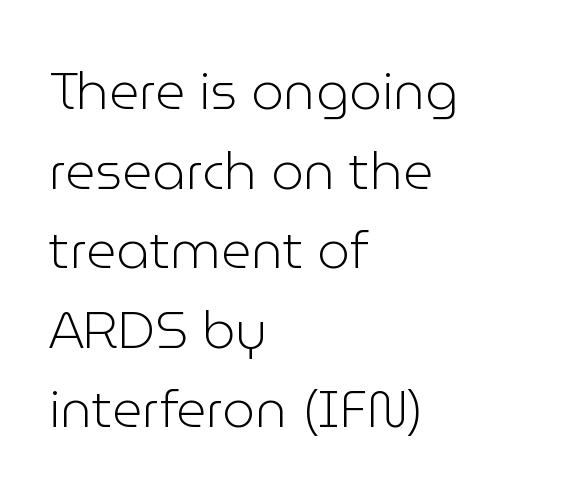
{"serif": "no", "italic": "no", "bold": "no", "weight": "light", "width": "normal", "stroke_contrast": "low", "x_height": "medium", "monospaced": "no", "underline": "no", "align": "left", "line_spacing": "normal", "line_spacing_ratio": 1.53, "letter_spacing": "normal", "letter_spacing_em": 0.0, "glyph_px": 52}
